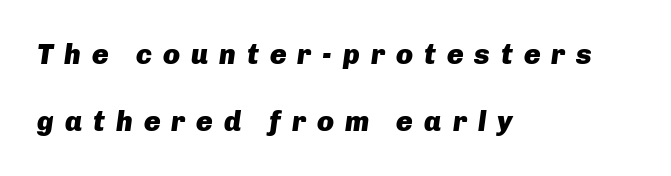
Q: Is the text bold? A: Yes.
Q: Is the text italic (slanted)? A: Yes, it leans right by about 8 degrees.
Q: Is the text underlined? A: No.
Q: How is the paragraph aligned? A: Left-aligned.
Q: Is the spacing between letters normal or unusually wide? A: Unusually wide.
Q: Is the spacing between lines tight, normal or loose? A: Loose.
Q: Width (condensed, normal, or wide)? A: Normal.
Q: Stroke contrast? A: Low.
Q: x-height? A: Medium.
Q: Monospaced? A: No.
